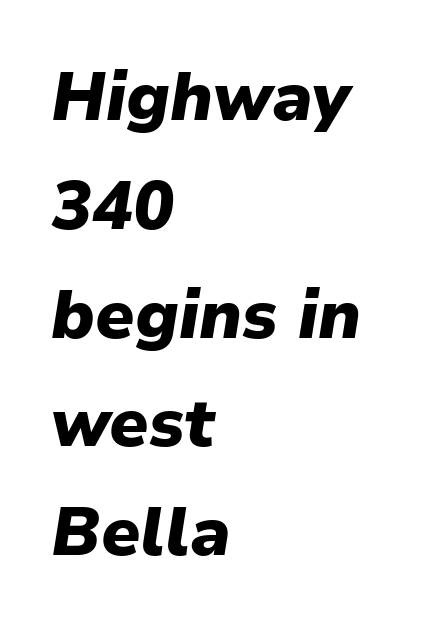
{"italic": "yes", "lean": "right", "slant_degrees": 9, "bold": "yes", "weight": "heavy", "width": "normal", "stroke_contrast": "low", "x_height": "medium", "monospaced": "no", "underline": "no", "align": "left", "line_spacing": "normal", "line_spacing_ratio": 1.6, "letter_spacing": "normal", "letter_spacing_em": 0.0, "glyph_px": 68}
